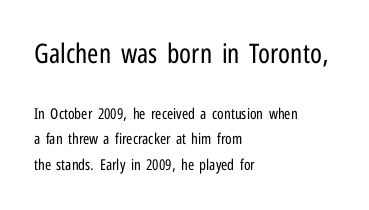
Q: Is the text bold? A: No.
Q: Is the text italic (slanted)? A: No, it is upright.
Q: Is the text underlined? A: No.
Q: How is the paragraph aligned? A: Left-aligned.
Q: Is the spacing between letters normal or unusually wide? A: Normal.
Q: Which block of text is set in a larger size, the first (top) or the second (bottom)? A: The first (top) one.
